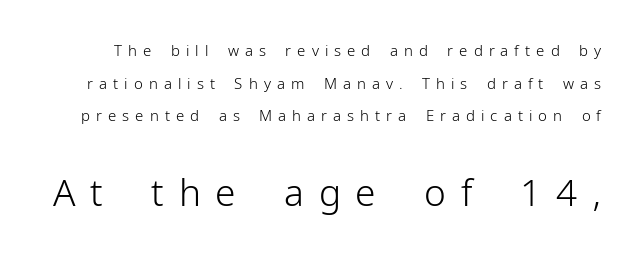
These glyphs show unthickened strokes, regular width or finer. You could only call the tracking loose — the letters float apart. This sample has the flowing, uneven cadence of proportional lettering. Unlike a traditional serif, this face leaves its strokes unadorned.
